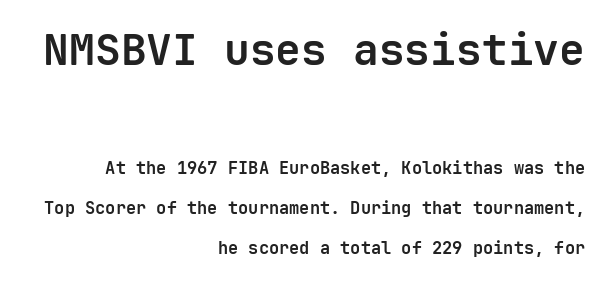
{"serif": "no", "italic": "no", "bold": "yes", "weight": "bold", "width": "normal", "stroke_contrast": "low", "x_height": "medium", "monospaced": "yes", "underline": "no", "align": "right", "line_spacing": "loose", "line_spacing_ratio": 2.35, "letter_spacing": "normal", "letter_spacing_em": 0.0, "larger_block": "first", "size_ratio": 2.53, "glyph_px": 43}
